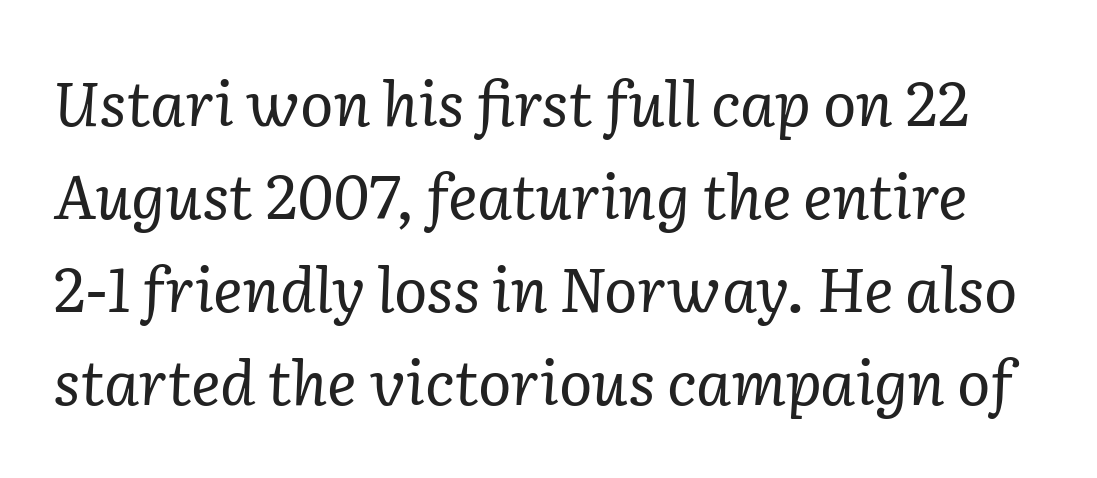
A typesetter would call this proportional, since set widths differ per character. Think standard paragraph weight, or any step lighter than that. The text was rendered using a seriffed face with decorative stroke endings. The string is rendered with underlining switched off. Words appear dense and cohesive because spacing is normal. Characters are canted at an angle relative to the baseline's perpendicular.
